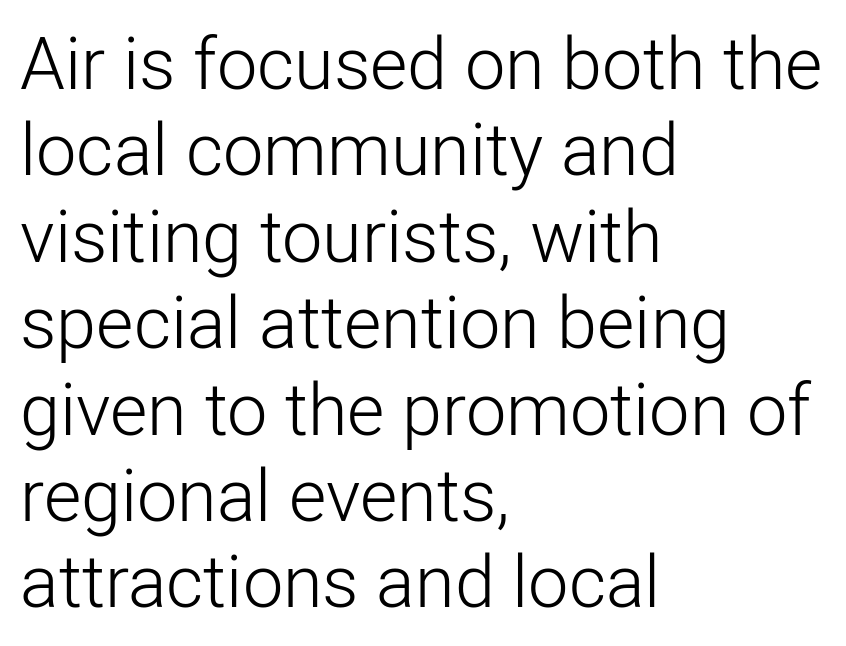
The image shows 72 px light sans-serif type, upright; set left-aligned, line spacing 1.2x, normal letter spacing, not underlined; low stroke contrast and a medium x-height.
